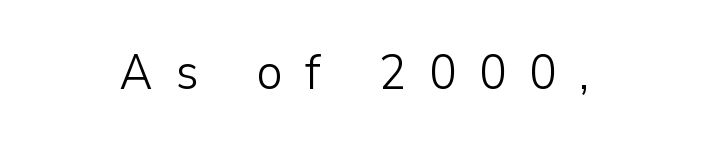
The image shows 50 px light sans-serif type, upright; set centered, unusually wide letter spacing (+0.45 em), not underlined; low stroke contrast and a medium x-height.
